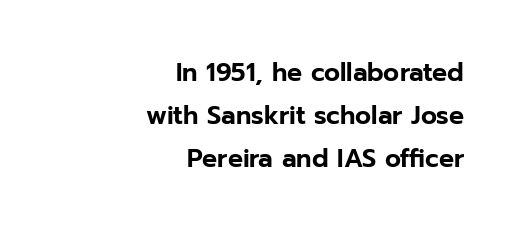
{"italic": "no", "underline": "no", "align": "right", "line_spacing_ratio": 1.72, "letter_spacing": "normal", "letter_spacing_em": 0.0, "glyph_px": 25}
